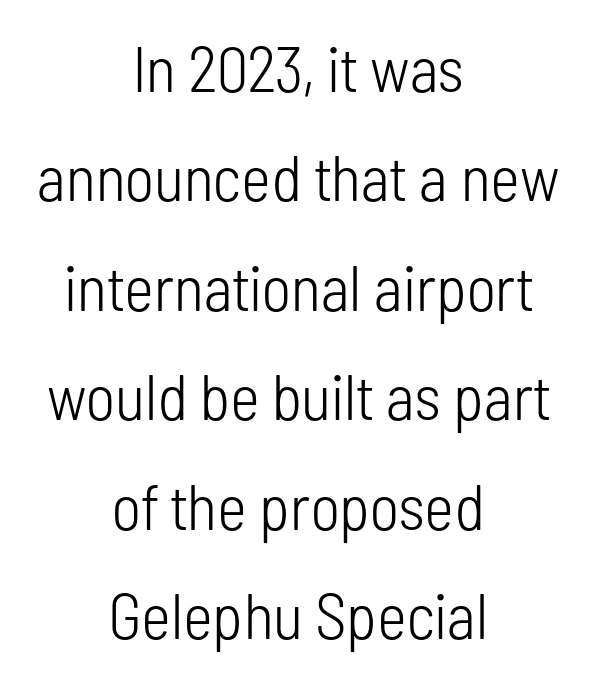
No feet cap the strokes, marking this as sans-serif type. The foot of each line stays bare and open. Ordinary non-slanted type is in use. No extra ink here — the face is not bold.
